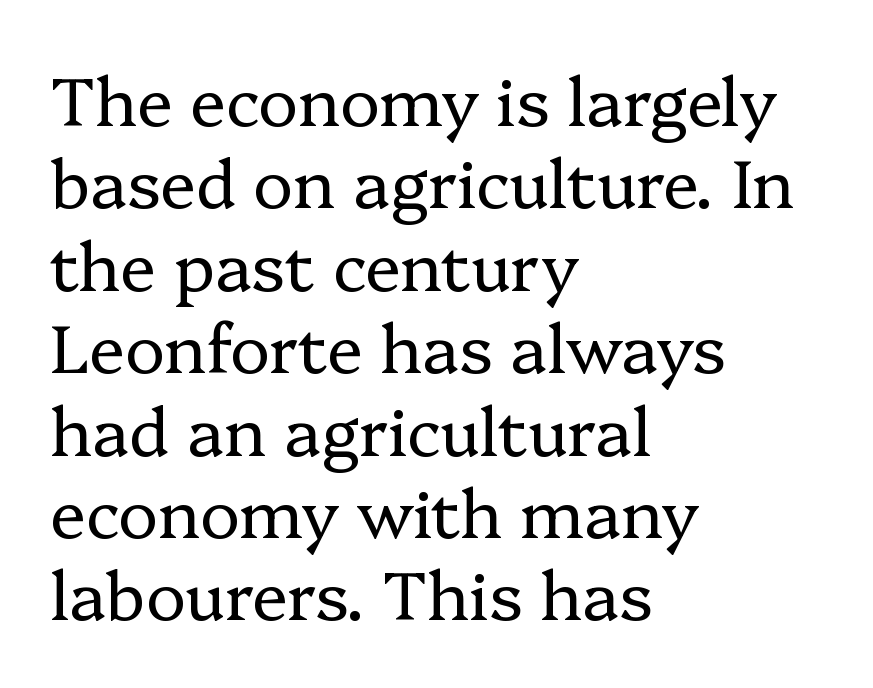
The image shows 67 px regular-weight serif type, upright; set left-aligned, line spacing 1.23x, normal letter spacing, not underlined; low stroke contrast and a medium x-height.
